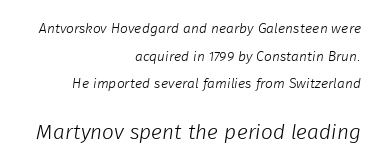
The image shows 21 px text type; set right-aligned, loose line spacing (1.97x), normal letter spacing, not underlined; the second (bottom) block is 1.5x larger.
